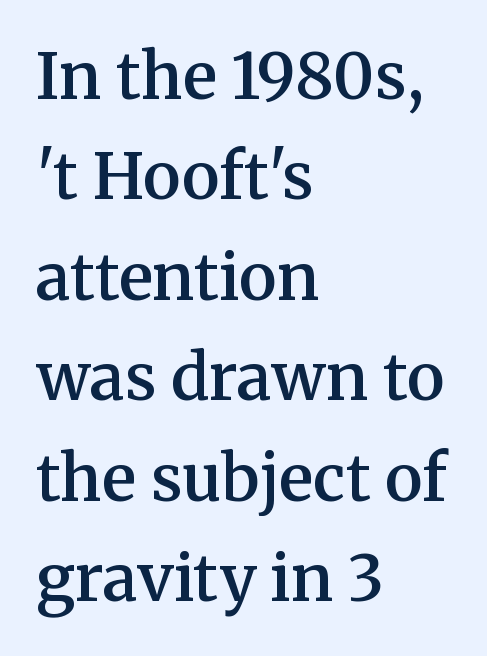
Q: Is the text bold? A: Semi-bold.
Q: Is the text italic (slanted)? A: No, it is upright.
Q: Is the typeface a serif or a sans-serif typeface? A: Serif.
Q: Is the text underlined? A: No.
Q: How is the paragraph aligned? A: Left-aligned.
Q: Is the spacing between letters normal or unusually wide? A: Normal.
Q: Is the spacing between lines tight, normal or loose? A: Normal.
Q: Width (condensed, normal, or wide)? A: Normal.
Q: Stroke contrast? A: Medium.
Q: x-height? A: Medium.
Q: Monospaced? A: No.
